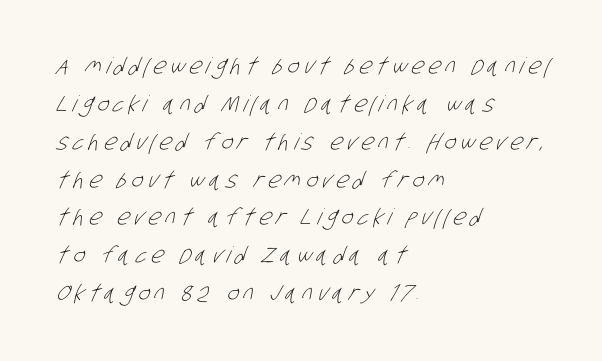
This sample uses expanded letter spacing, leaving extra air between glyphs. The rendering anchors every line to the left-hand side. Underline: absent. The weight tops out at a normal text grade.
